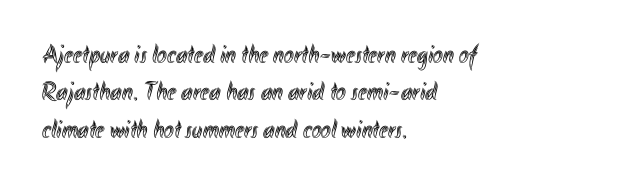
{"underline": "no", "align": "left", "line_spacing": "normal", "line_spacing_ratio": 1.44, "letter_spacing": "normal", "letter_spacing_em": 0.0, "glyph_px": 26}
